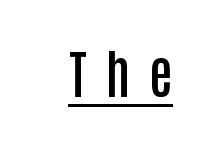
Between one letter and the next there's a generous, obvious gap. Varying glyph widths throughout — classic text-font behaviour. Style check: upright. The words here are underlined. As a designer I'd log this as weight 600, semibold.
